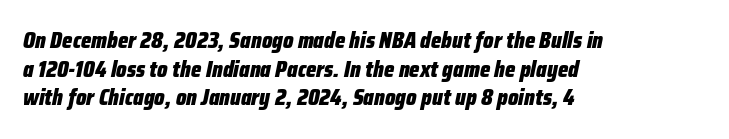
Students, note that the glyphs here touch the page at normal intervals. Pretty heavy lettering here — definitely bold. Casual observation: everything's shoved over to the left. The whole block is typeset with a tilt.
